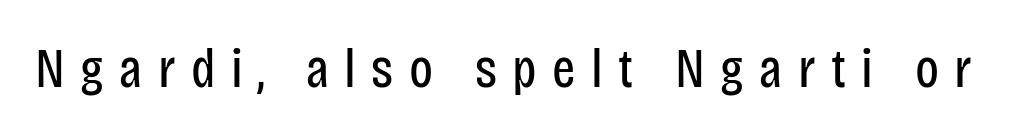
{"serif": "no", "italic": "no", "bold": "no", "weight": "regular", "width": "condensed", "stroke_contrast": "low", "x_height": "large", "monospaced": "no", "underline": "no", "letter_spacing": "wide", "letter_spacing_em": 0.28, "glyph_px": 55}
